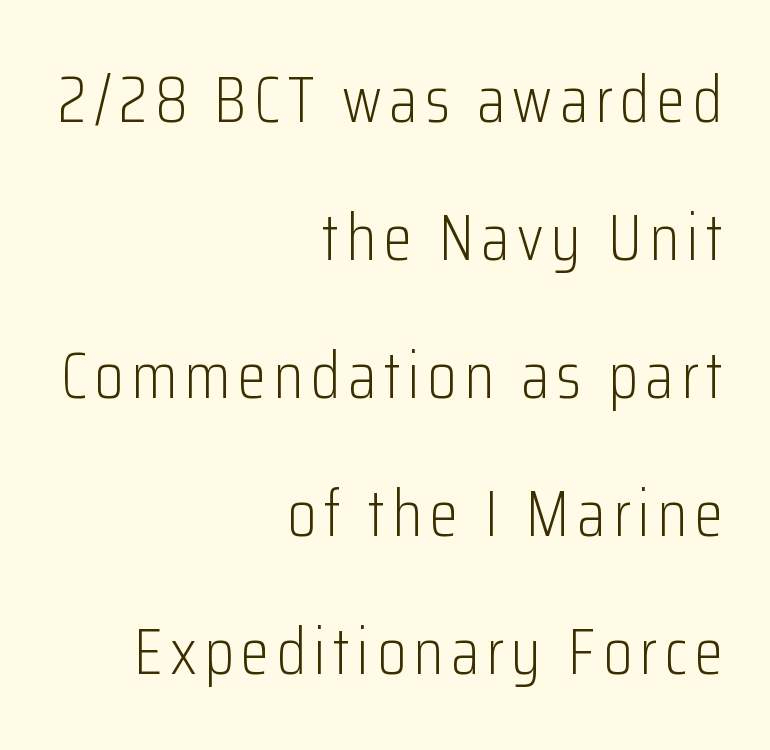
Q: Is the text bold? A: No.
Q: Is the text italic (slanted)? A: No, it is upright.
Q: Is the typeface a serif or a sans-serif typeface? A: Sans-serif.
Q: Is the text underlined? A: No.
Q: How is the paragraph aligned? A: Right-aligned.
Q: Is the spacing between lines tight, normal or loose? A: Loose.
Q: Width (condensed, normal, or wide)? A: Condensed.
Q: Stroke contrast? A: Low.
Q: x-height? A: Medium.
Q: Monospaced? A: No.
